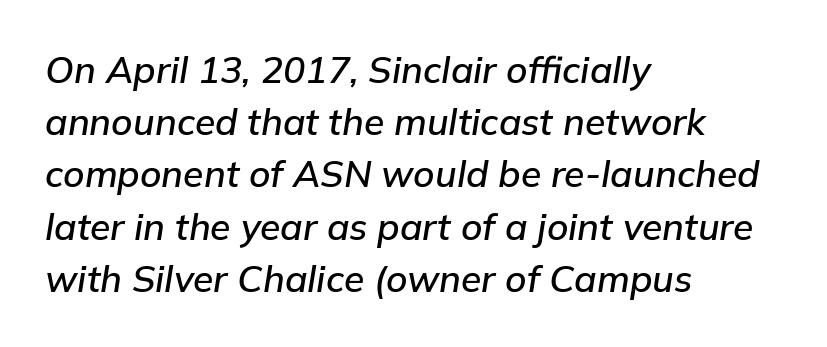
The rendering uses a moderate line-height, typical for paragraphs. Nobody drew a line under any word here. One-word summary of the alignment: left. Is this a fixed-width face? No — the glyphs have proportional, varying widths.
